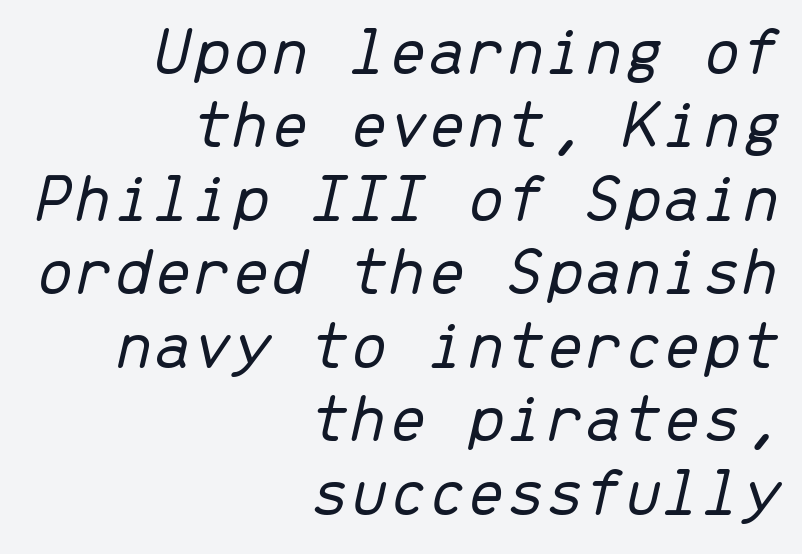
{"italic": "yes", "lean": "right", "slant_degrees": 13, "bold": "no", "weight": "light", "width": "normal", "stroke_contrast": "low", "x_height": "medium", "monospaced": "yes", "underline": "no", "align": "right", "line_spacing": "tight", "line_spacing_ratio": 1.05, "letter_spacing": "normal", "letter_spacing_em": 0.0, "glyph_px": 70}
